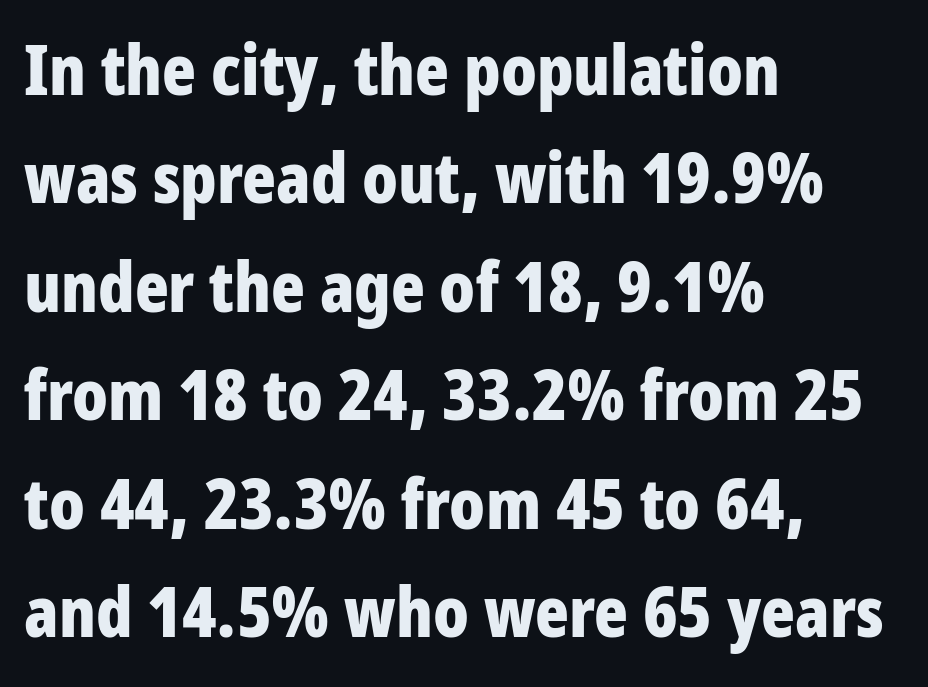
{"serif": "no", "italic": "no", "bold": "yes", "weight": "bold", "width": "condensed", "stroke_contrast": "low", "x_height": "large", "monospaced": "no", "underline": "no", "align": "left", "line_spacing": "normal", "line_spacing_ratio": 1.55, "letter_spacing": "normal", "letter_spacing_em": 0.0, "glyph_px": 70}
